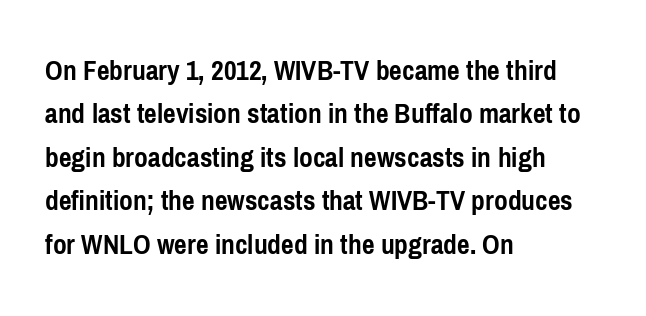
The text block is weighted toward the left margin, trailing off unevenly rightward. Letters rest on an invisible, unmarked baseline. In terms of letterspacing, this is plain default setting. Upright lettering throughout. This rendering employs a face without finishing strokes, i.e., a sans-serif. Regular leading.
